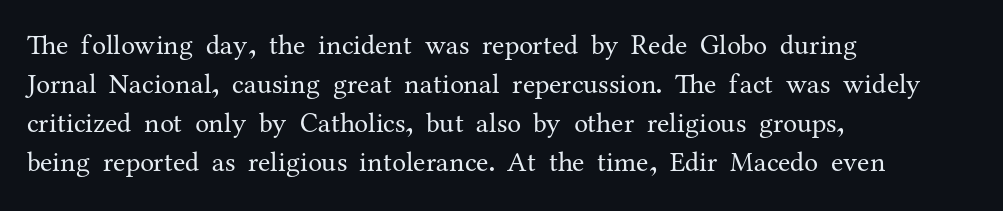
Summary of vertical rhythm: regular, with standard interline spacing. Proportional: the letters do not fall into vertical columns. Type style note: has serifs. Vertical stems look standard width or narrower in stroke.
